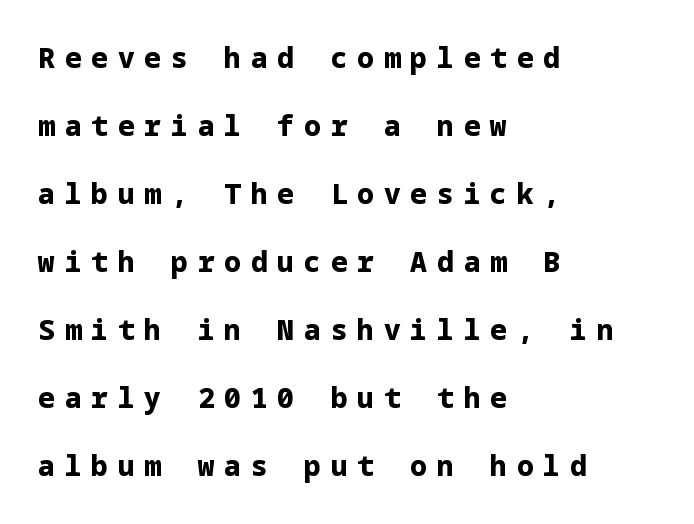
{"serif": "no", "italic": "no", "bold": "yes", "weight": "bold", "width": "normal", "stroke_contrast": "low", "x_height": "medium", "underline": "no", "align": "left", "line_spacing": "loose", "line_spacing_ratio": 2.43, "letter_spacing": "wide", "letter_spacing_em": 0.35, "glyph_px": 28}
